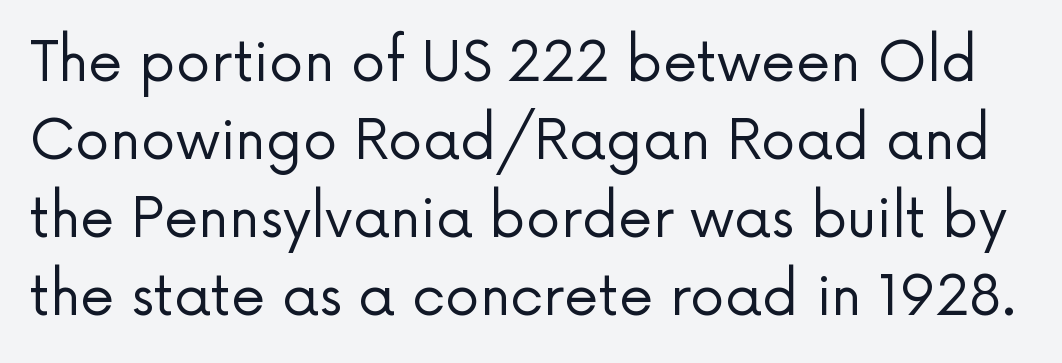
The typography opts for an upright posture over an oblique one. Counters stay open thanks to moderate or lighter strokes. Tracking value appears to be zero — textbook default spacing. Descender tails drop into unmarked territory. Regarding leading, the lines here are spaced in the standard way.
